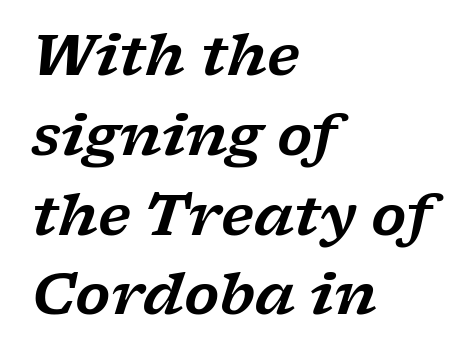
This rendering employs a face with finishing strokes, i.e., a serif. In terms of letterspacing, this is plain default setting. You could not count columns in this text — the font is proportionally spaced. Line starts are locked; line ends wander.
